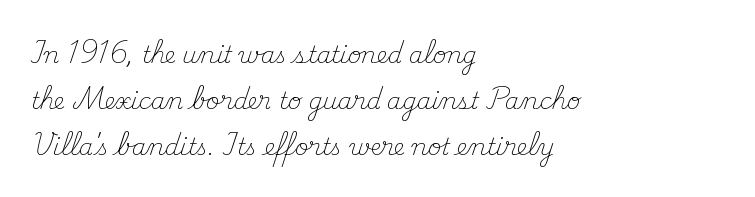
The image shows 23 px text type; set left-aligned, loose line spacing (2.0x), normal letter spacing, not underlined.
